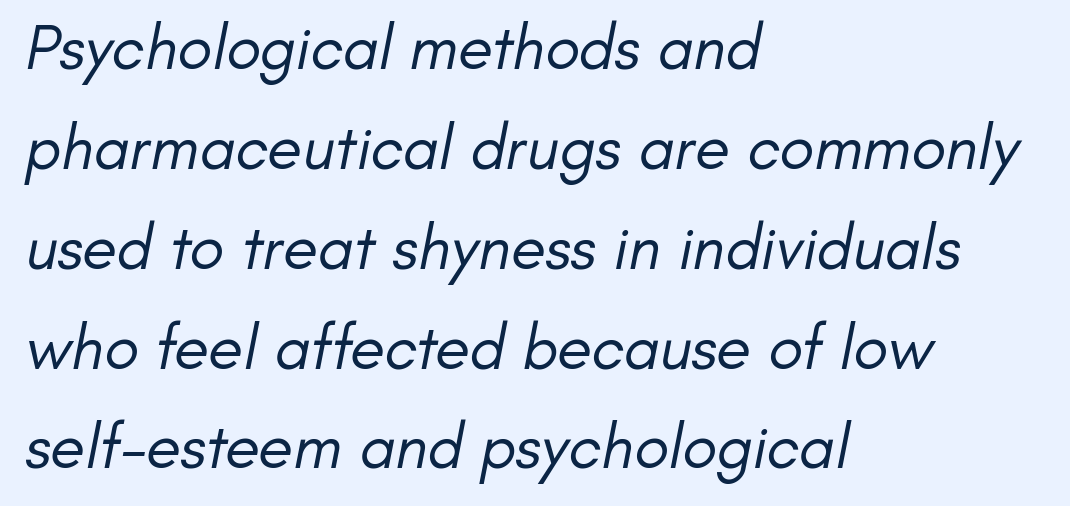
{"serif": "no", "bold": "no", "weight": "regular", "width": "normal", "stroke_contrast": "low", "x_height": "small", "monospaced": "no", "underline": "no", "align": "left", "line_spacing": "normal", "line_spacing_ratio": 1.56, "letter_spacing": "normal", "letter_spacing_em": 0.0, "glyph_px": 64}
